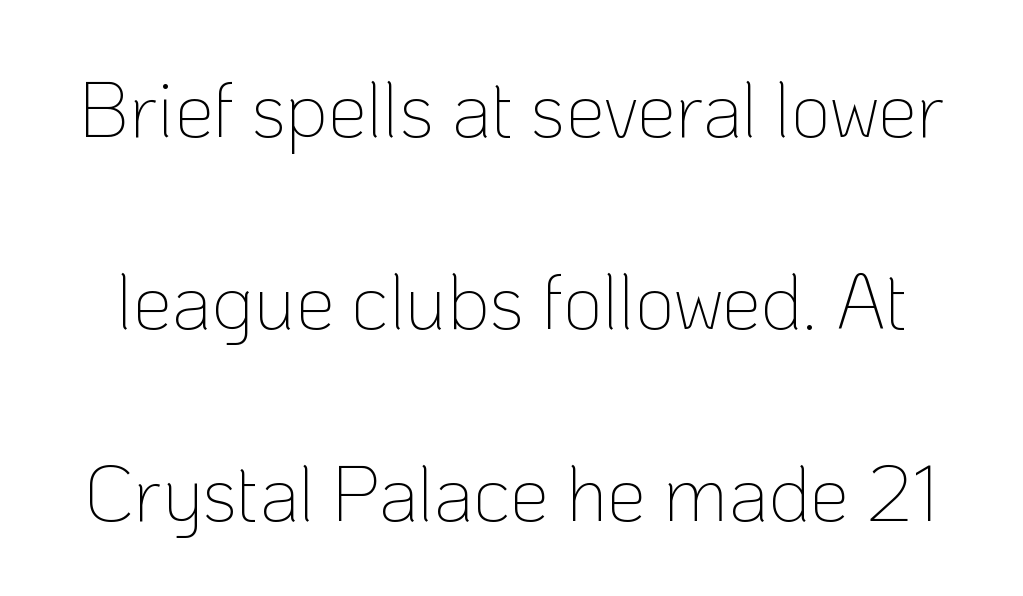
The glyphs in this specimen are sans serif. On a weight scale, this lands at 450 or below. Successive baselines arrive slowly, with a big drop between each. The area under the type is left untouched. Italic? Not at all — the glyphs are vertical.
